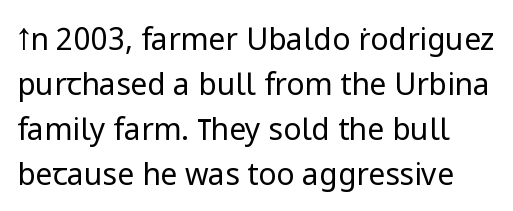
These lines are rendered in a variable-pitch font. Posture: straight, roman, zero tilt. The glyphs are unaccompanied by any horizontal stroke below them. The line texture is even and compact thanks to regular tracking.
